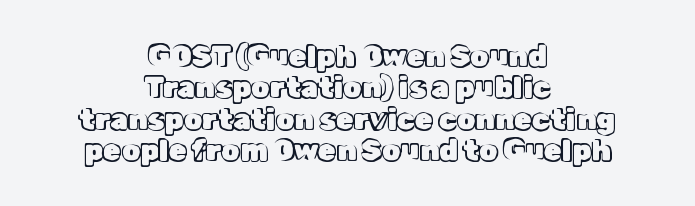
Q: Is the text italic (slanted)? A: No, it is upright.
Q: Is the text underlined? A: No.
Q: How is the paragraph aligned? A: Centered.
Q: Is the spacing between letters normal or unusually wide? A: Normal.
Q: Is the spacing between lines tight, normal or loose? A: Tight.
Q: Width (condensed, normal, or wide)? A: Normal.
Q: x-height? A: Medium.
Q: Monospaced? A: No.
